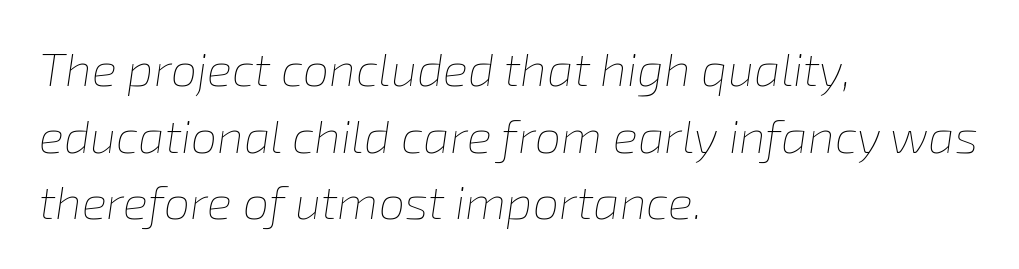
Is this a fixed-width face? No — the glyphs have proportional, varying widths. The paragraph has a hard left edge and a soft right edge. Slanted lettering throughout. Inter-character spacing is left at the font's built-in metrics. Think standard paragraph weight, or any step lighter than that.
